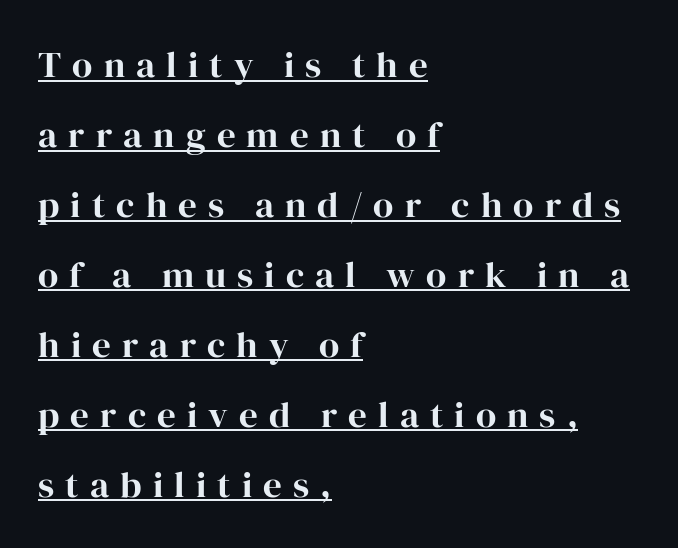
Q: Is the text italic (slanted)? A: No, it is upright.
Q: Is the typeface a serif or a sans-serif typeface? A: Serif.
Q: Is the text underlined? A: Yes.
Q: How is the paragraph aligned? A: Left-aligned.
Q: Is the spacing between letters normal or unusually wide? A: Unusually wide.
Q: Width (condensed, normal, or wide)? A: Normal.
Q: Stroke contrast? A: High.
Q: x-height? A: Medium.
Q: Monospaced? A: No.
